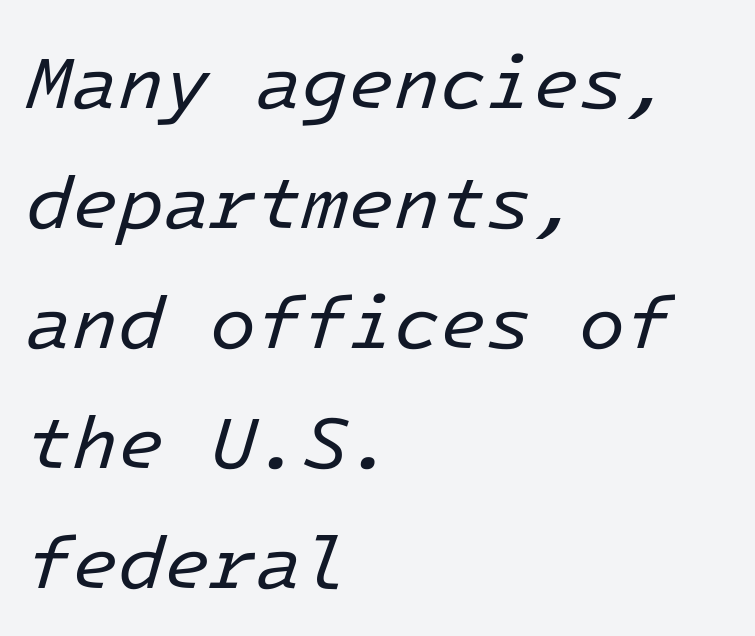
{"italic": "yes", "lean": "right", "slant_degrees": 16, "bold": "no", "weight": "regular", "width": "normal", "stroke_contrast": "low", "x_height": "medium", "monospaced": "yes", "underline": "no", "align": "left", "line_spacing": "normal", "line_spacing_ratio": 1.6, "letter_spacing": "normal", "letter_spacing_em": 0.0, "glyph_px": 75}
